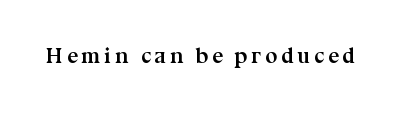
{"italic": "no", "bold": "yes", "underline": "no", "glyph_px": 22}
